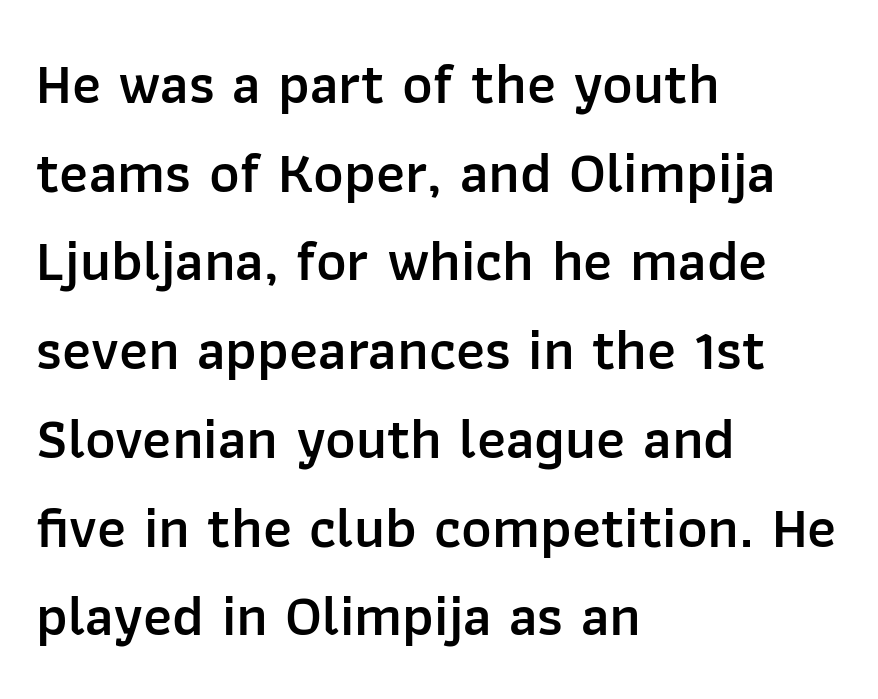
{"serif": "no", "italic": "no", "bold": "semi", "weight": "semibold", "width": "normal", "stroke_contrast": "low", "x_height": "medium", "monospaced": "no", "underline": "no", "align": "left", "line_spacing": "normal", "line_spacing_ratio": 1.53, "letter_spacing": "normal", "letter_spacing_em": 0.0, "glyph_px": 58}
